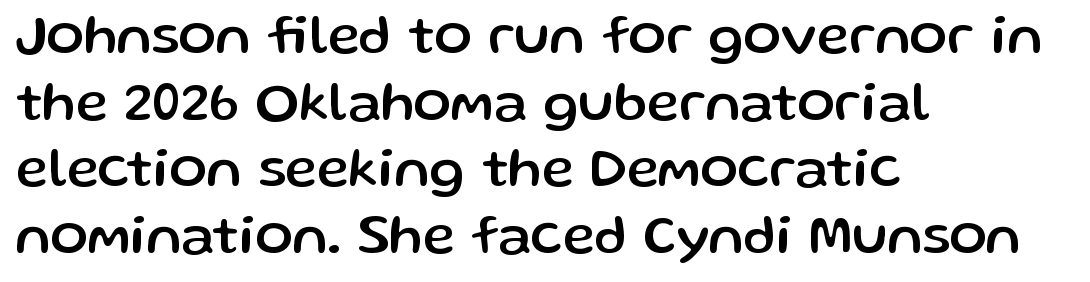
Q: Is the text italic (slanted)? A: No, it is upright.
Q: Is the typeface a serif or a sans-serif typeface? A: Sans-serif.
Q: Is the text underlined? A: No.
Q: How is the paragraph aligned? A: Left-aligned.
Q: Is the spacing between letters normal or unusually wide? A: Normal.
Q: Width (condensed, normal, or wide)? A: Normal.
Q: Stroke contrast? A: Low.
Q: x-height? A: Medium.
Q: Monospaced? A: No.
